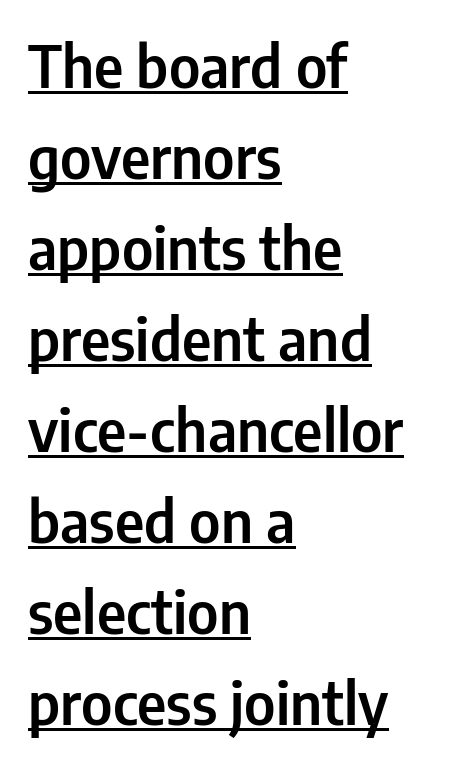
The image shows 58 px condensed sans-serif type, upright; set left-aligned, normal line spacing (1.57x), normal letter spacing, underlined; low stroke contrast and a medium x-height.
